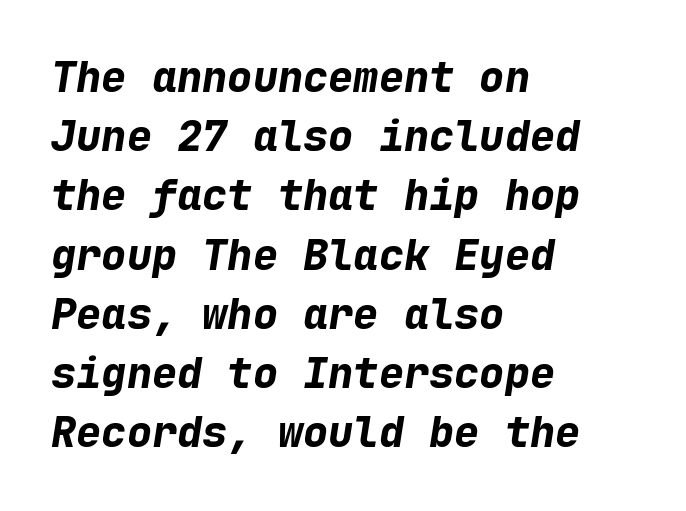
The image shows 42 px bold type, italic (leaning right), monospaced; set left-aligned, normal line spacing (1.41x), normal letter spacing, not underlined; low stroke contrast and a medium x-height.
